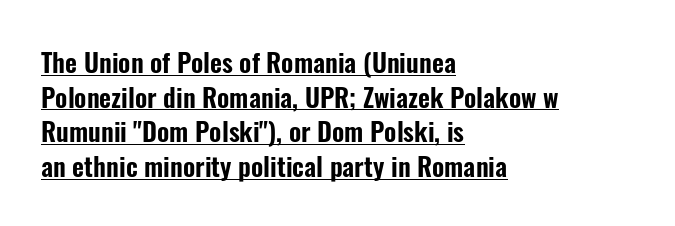
{"italic": "no", "underline": "yes", "align": "left", "line_spacing": "normal", "line_spacing_ratio": 1.33, "letter_spacing": "normal", "letter_spacing_em": 0.0, "glyph_px": 26}
